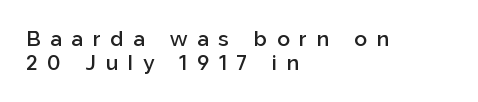
The image shows 21 px text type, upright; set left-aligned, line spacing 1.16x, unusually wide letter spacing (+0.47 em), not underlined.
